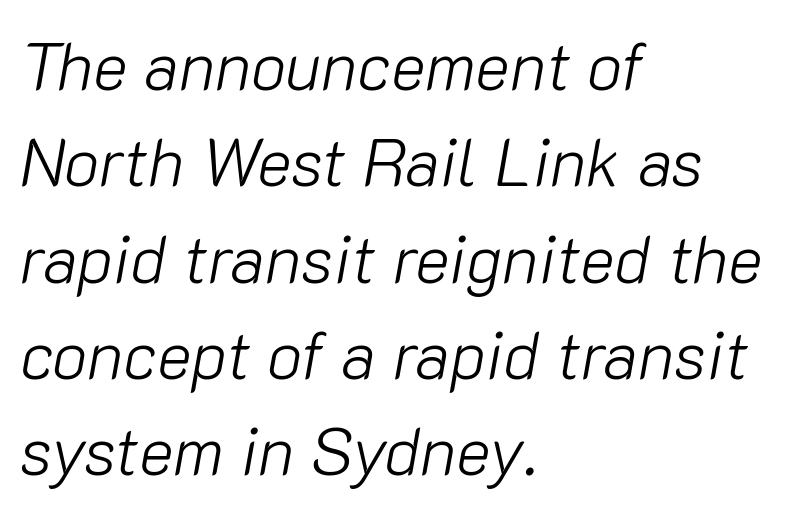
Short and long lines alike share a common starting point at left. The rendering uses natural spacing where letterforms have individual widths. Looking at the ascenders, they clearly lean. This is not heavy type; no bold has been used. Glyph-to-glyph distance matches everyday printed text.
